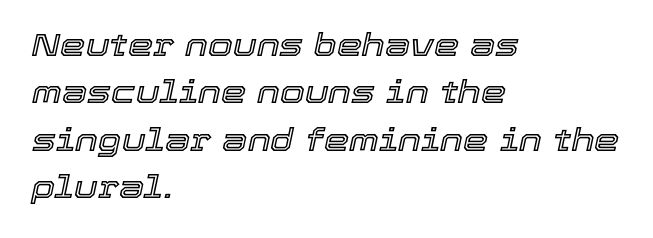
The image shows 32 px text type, italic (leaning right); set left-aligned, normal line spacing (1.48x), normal letter spacing, not underlined; a medium x-height.
